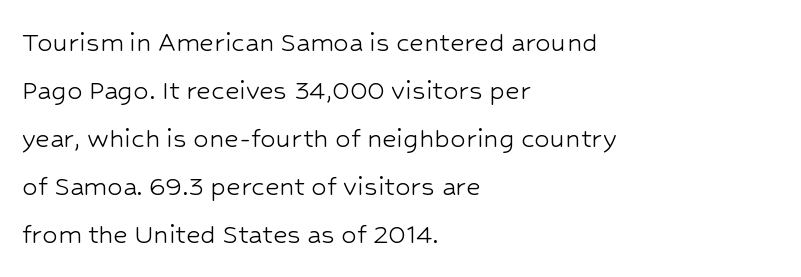
{"serif": "no", "italic": "no", "bold": "no", "weight": "light", "width": "normal", "stroke_contrast": "low", "x_height": "medium", "monospaced": "no", "underline": "no", "align": "left", "line_spacing": "normal", "line_spacing_ratio": 1.55, "letter_spacing": "normal", "letter_spacing_em": 0.0, "glyph_px": 31}
